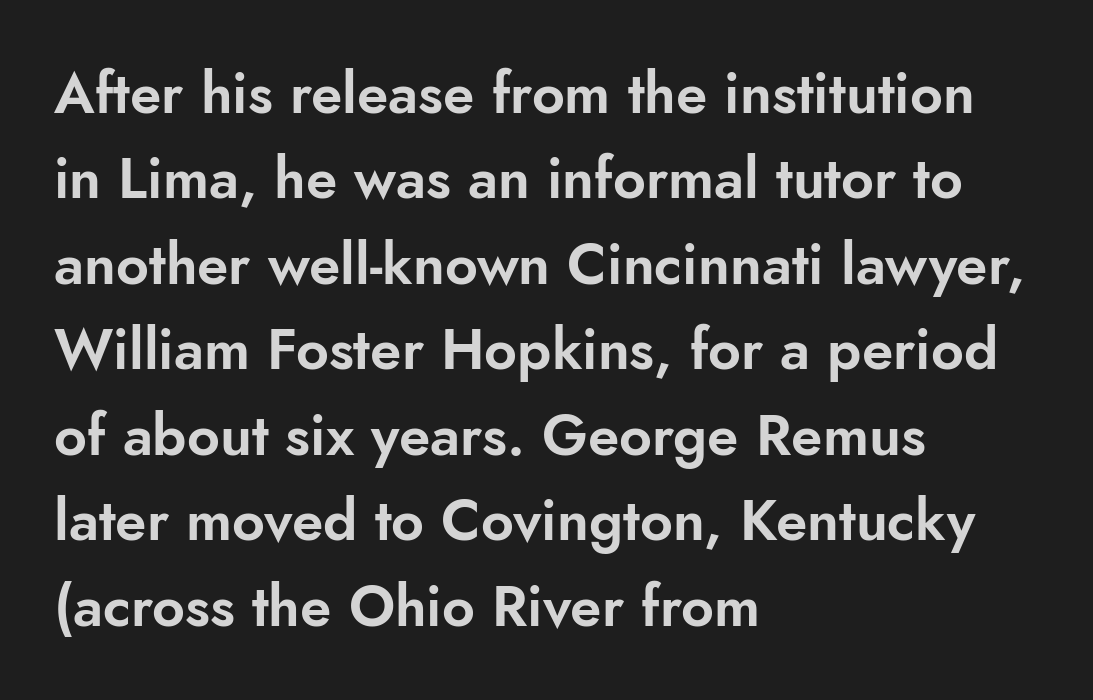
{"serif": "no", "italic": "no", "width": "normal", "stroke_contrast": "low", "x_height": "small", "monospaced": "no", "underline": "no", "align": "left", "line_spacing": "normal", "line_spacing_ratio": 1.5, "letter_spacing": "normal", "letter_spacing_em": 0.0, "glyph_px": 57}
